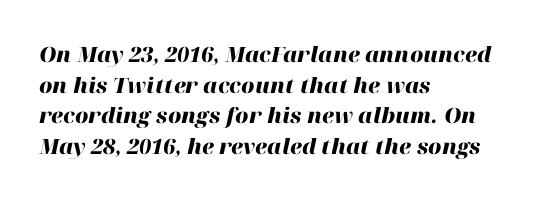
Line starts are locked; line ends wander. Caption: standard tracking, unaltered. Each glyph is drawn with heavy, bold strokes. Rendered with sloped, italic letterforms. These lines sit exactly where default settings would place them. Check the space under the baseline: it is left empty.
